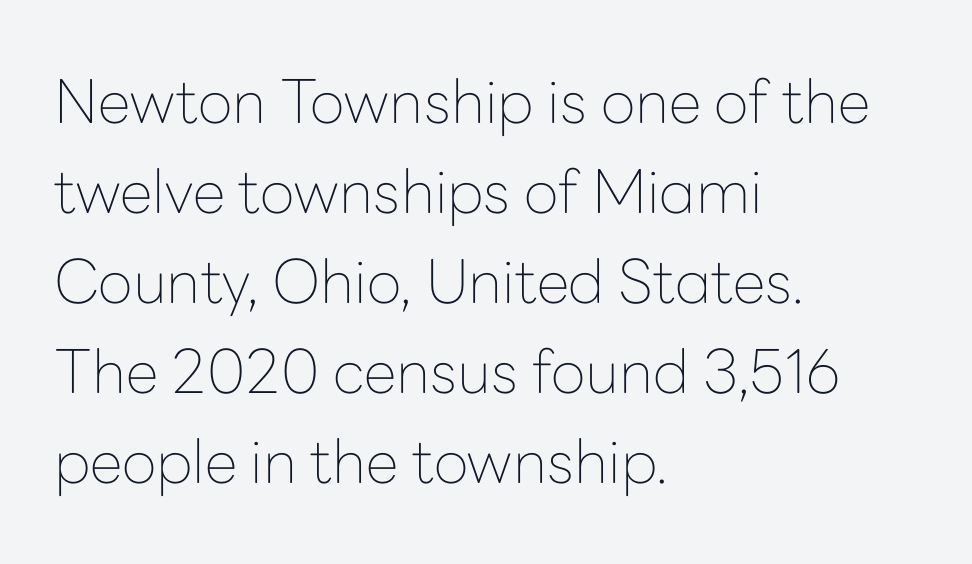
The image shows 60 px thin sans-serif type, upright; set left-aligned, normal line spacing (1.5x), normal letter spacing, not underlined; low stroke contrast and a medium x-height.
